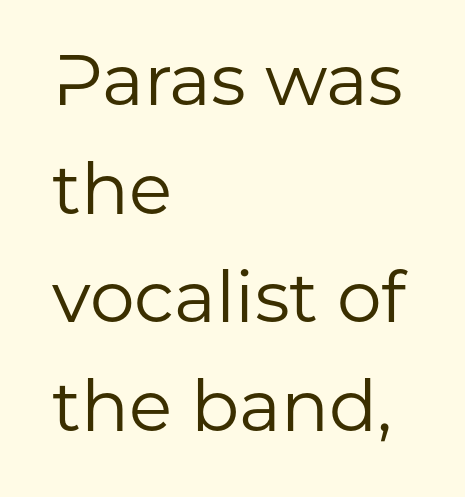
{"serif": "no", "italic": "no", "bold": "no", "weight": "regular", "width": "normal", "stroke_contrast": "low", "x_height": "medium", "monospaced": "no", "underline": "no", "align": "left", "line_spacing": "normal", "line_spacing_ratio": 1.53, "letter_spacing": "normal", "letter_spacing_em": 0.0, "glyph_px": 71}
